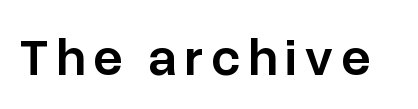
The image shows 53 px semibold sans-serif type, upright; set not underlined; low stroke contrast and a medium x-height.
